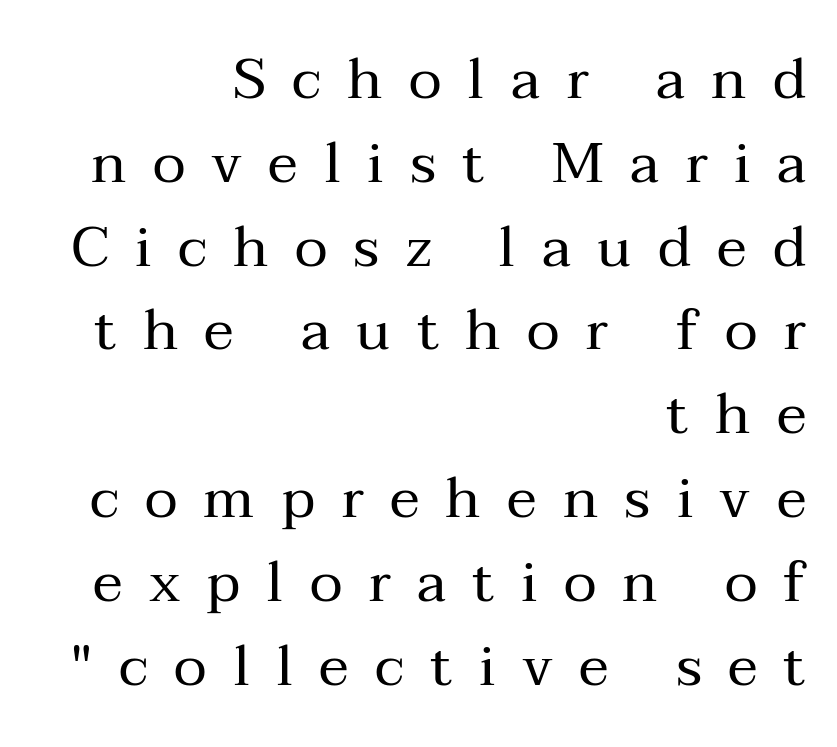
{"serif": "yes", "italic": "no", "bold": "no", "weight": "regular", "width": "normal", "stroke_contrast": "medium", "x_height": "medium", "monospaced": "no", "underline": "no", "align": "right", "line_spacing": "normal", "line_spacing_ratio": 1.47, "letter_spacing": "wide", "letter_spacing_em": 0.46, "glyph_px": 57}
